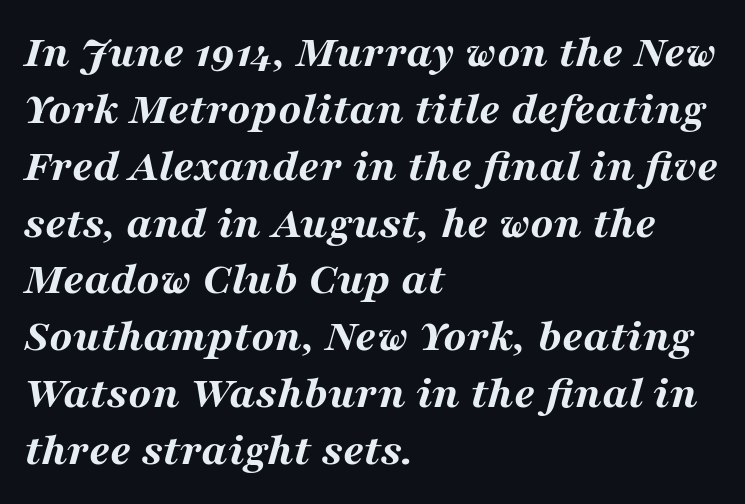
The image shows 47 px bold, wide type, italic (leaning right); set left-aligned, line spacing 1.21x, normal letter spacing, not underlined; medium stroke contrast and a medium x-height.
